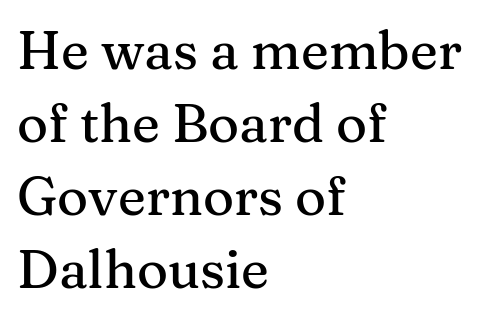
The baseline area is clear. A typesetter would call this proportional, since set widths differ per character. The setting favours the left margin, as ordinary paragraphs usually do. Look at the tracking — it's just the regular setting, nothing added. Evenly set lines give the paragraph a standard silhouette. Designer's note — italics off, roman on.
